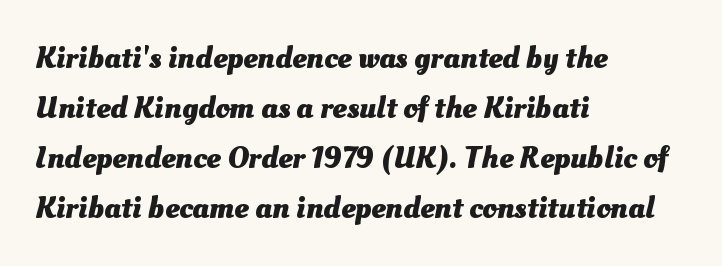
Q: Is the text bold? A: Yes.
Q: Is the text underlined? A: No.
Q: How is the paragraph aligned? A: Left-aligned.
Q: Is the spacing between letters normal or unusually wide? A: Normal.
Q: Is the spacing between lines tight, normal or loose? A: Normal.
Q: Width (condensed, normal, or wide)? A: Normal.
Q: Stroke contrast? A: Medium.
Q: x-height? A: Small.
Q: Monospaced? A: No.
